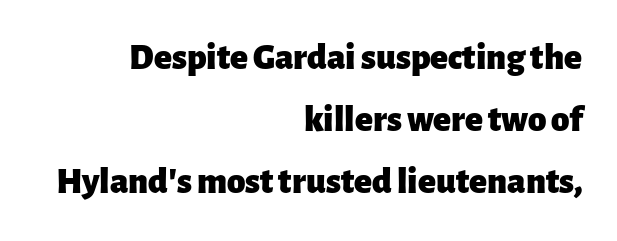
Q: Is the text bold? A: Yes.
Q: Is the text italic (slanted)? A: No, it is upright.
Q: Is the typeface a serif or a sans-serif typeface? A: Sans-serif.
Q: Is the text underlined? A: No.
Q: How is the paragraph aligned? A: Right-aligned.
Q: Is the spacing between letters normal or unusually wide? A: Normal.
Q: Is the spacing between lines tight, normal or loose? A: Normal.
Q: Width (condensed, normal, or wide)? A: Normal.
Q: Stroke contrast? A: Low.
Q: x-height? A: Medium.
Q: Monospaced? A: No.
